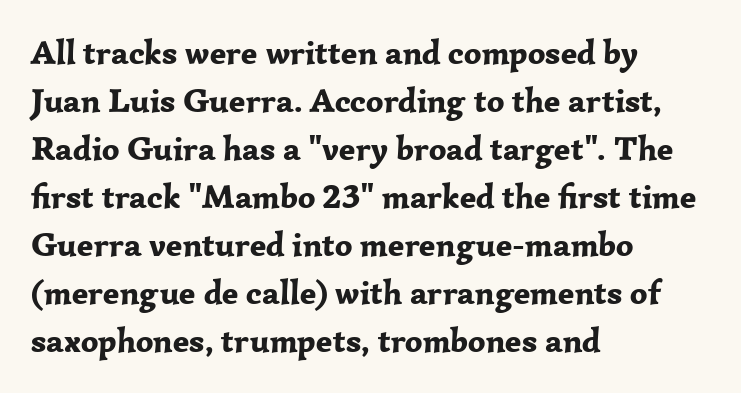
Q: Is the text bold? A: Yes.
Q: Is the text italic (slanted)? A: No, it is upright.
Q: Is the typeface a serif or a sans-serif typeface? A: Serif.
Q: Is the text underlined? A: No.
Q: How is the paragraph aligned? A: Left-aligned.
Q: Is the spacing between letters normal or unusually wide? A: Normal.
Q: Is the spacing between lines tight, normal or loose? A: Normal.
Q: Width (condensed, normal, or wide)? A: Normal.
Q: Stroke contrast? A: Low.
Q: x-height? A: Medium.
Q: Monospaced? A: No.
